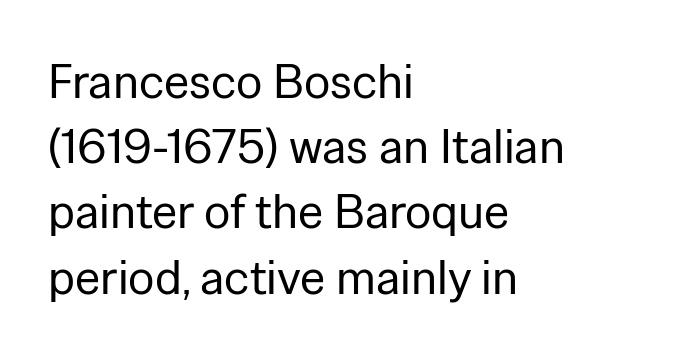
Q: Is the text bold? A: No.
Q: Is the text italic (slanted)? A: No, it is upright.
Q: Is the typeface a serif or a sans-serif typeface? A: Sans-serif.
Q: Is the text underlined? A: No.
Q: How is the paragraph aligned? A: Left-aligned.
Q: Is the spacing between letters normal or unusually wide? A: Normal.
Q: Is the spacing between lines tight, normal or loose? A: Normal.
Q: Width (condensed, normal, or wide)? A: Normal.
Q: Stroke contrast? A: Low.
Q: x-height? A: Medium.
Q: Monospaced? A: No.
